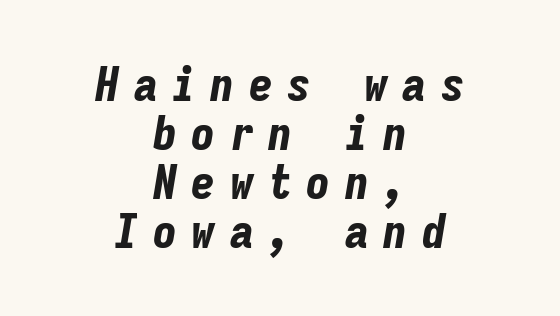
{"italic": "yes", "lean": "right", "slant_degrees": 9, "bold": "yes", "weight": "bold", "width": "condensed", "stroke_contrast": "low", "x_height": "medium", "monospaced": "yes", "underline": "no", "align": "center", "line_spacing": "tight", "line_spacing_ratio": 1.02, "letter_spacing": "wide", "letter_spacing_em": 0.3, "glyph_px": 48}
